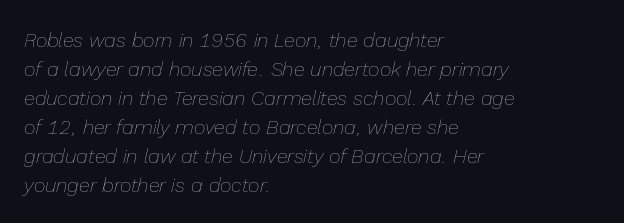
Heaviness? Minimal to ordinary, like unemphasized prose. The passage shown stacks its lines at a standard gap. The space beneath each line is pristine and unruled. Left-aligned paragraph, ragged on the right.
